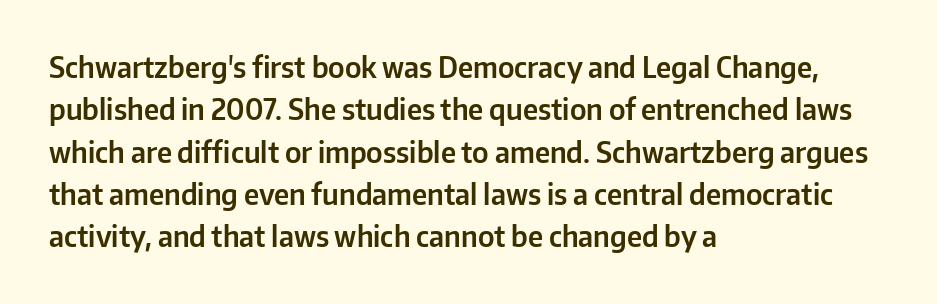
The image shows 28 px sans-serif type, upright; set left-aligned, normal line spacing (1.51x), normal letter spacing, not underlined; low stroke contrast and a medium x-height.
